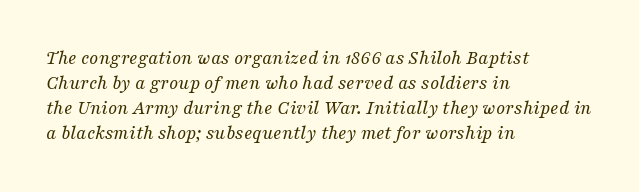
{"italic": "yes", "lean": "right", "slant_degrees": 16, "bold": "no", "underline": "no", "align": "left", "line_spacing": "normal", "line_spacing_ratio": 1.25, "letter_spacing": "normal", "letter_spacing_em": 0.0, "glyph_px": 20}
